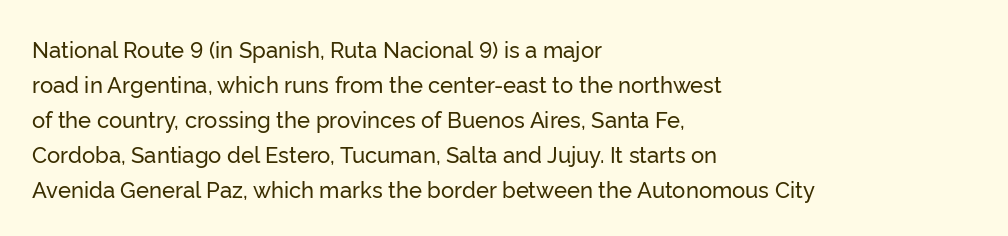
The vertical gap from one line to the next is medium. In terms of posture, this sample is upright. The ragged edge is on the right, which tells us the setting is flush left. Look at the tracking — it's just the regular setting, nothing added. Only glyphs here, with clear space below each row.
